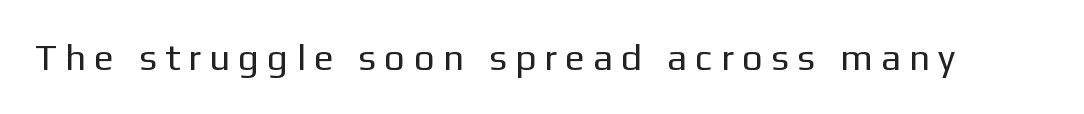
Q: Is the text bold? A: No.
Q: Is the text italic (slanted)? A: No, it is upright.
Q: Is the typeface a serif or a sans-serif typeface? A: Sans-serif.
Q: Is the text underlined? A: No.
Q: Is the spacing between letters normal or unusually wide? A: Unusually wide.
Q: Width (condensed, normal, or wide)? A: Normal.
Q: Stroke contrast? A: Low.
Q: x-height? A: Medium.
Q: Monospaced? A: No.
